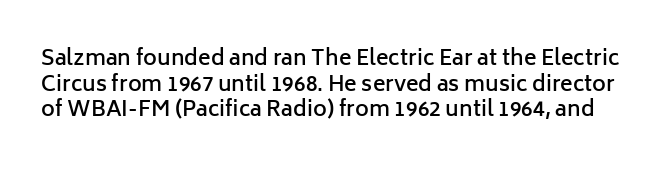
Q: Is the text bold? A: Semi-bold.
Q: Is the text italic (slanted)? A: No, it is upright.
Q: Is the text underlined? A: No.
Q: Is the spacing between letters normal or unusually wide? A: Normal.
